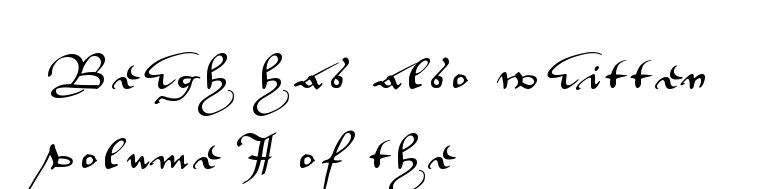
You could not count columns in this text — the font is proportionally spaced. Vertical spacing — loose. Alignment: flush left. This sample uses a sans-serif face.
